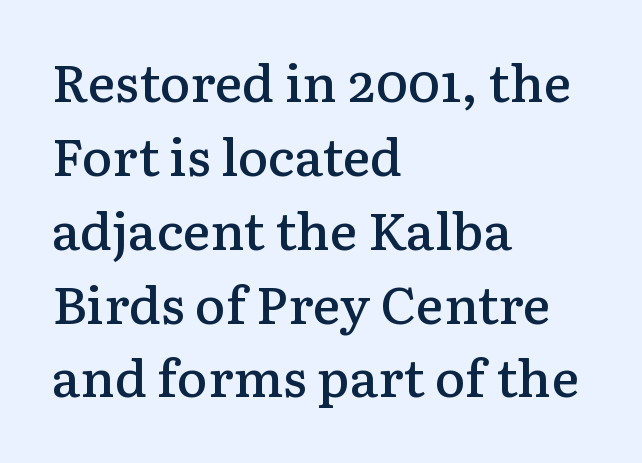
Q: Is the text bold? A: Semi-bold.
Q: Is the text italic (slanted)? A: No, it is upright.
Q: Is the typeface a serif or a sans-serif typeface? A: Serif.
Q: Is the text underlined? A: No.
Q: How is the paragraph aligned? A: Left-aligned.
Q: Is the spacing between letters normal or unusually wide? A: Normal.
Q: Is the spacing between lines tight, normal or loose? A: Normal.
Q: Width (condensed, normal, or wide)? A: Normal.
Q: Stroke contrast? A: Low.
Q: x-height? A: Medium.
Q: Monospaced? A: No.
